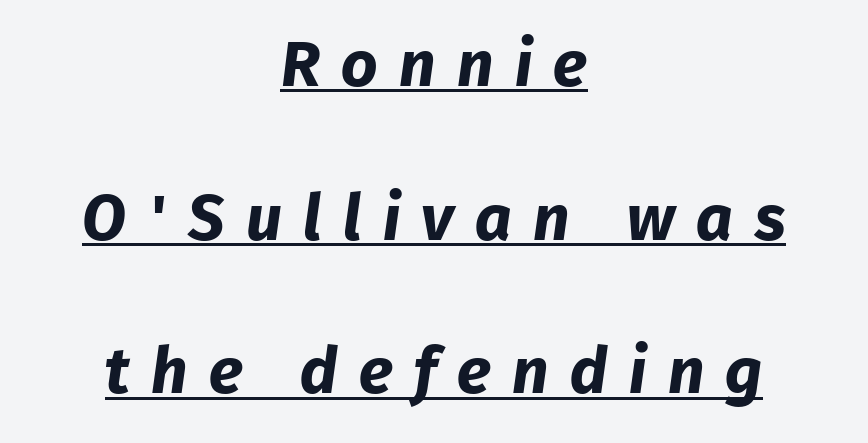
Q: Is the text bold? A: Yes.
Q: Is the typeface a serif or a sans-serif typeface? A: Sans-serif.
Q: Is the text underlined? A: Yes.
Q: How is the paragraph aligned? A: Centered.
Q: Is the spacing between letters normal or unusually wide? A: Unusually wide.
Q: Is the spacing between lines tight, normal or loose? A: Loose.
Q: Width (condensed, normal, or wide)? A: Normal.
Q: Stroke contrast? A: Low.
Q: x-height? A: Medium.
Q: Monospaced? A: No.
